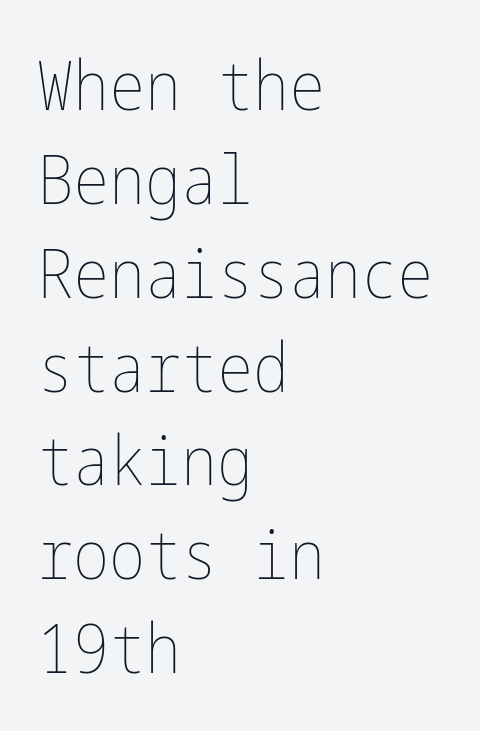
Q: Is the text bold? A: No.
Q: Is the text italic (slanted)? A: No, it is upright.
Q: Is the text underlined? A: No.
Q: How is the paragraph aligned? A: Left-aligned.
Q: Is the spacing between letters normal or unusually wide? A: Normal.
Q: Is the spacing between lines tight, normal or loose? A: Normal.
Q: Width (condensed, normal, or wide)? A: Condensed.
Q: Stroke contrast? A: Low.
Q: x-height? A: Medium.
